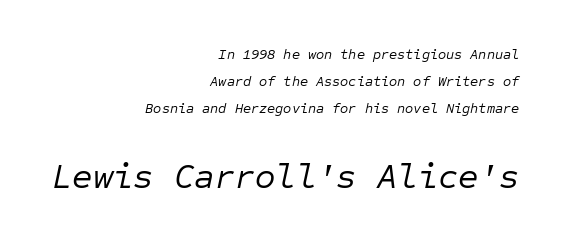
The image shows 35 px regular-weight type, italic (leaning right), monospaced; set right-aligned, loose line spacing (1.92x), normal letter spacing, not underlined; the second (bottom) block is 2.5x larger; low stroke contrast and a medium x-height.
